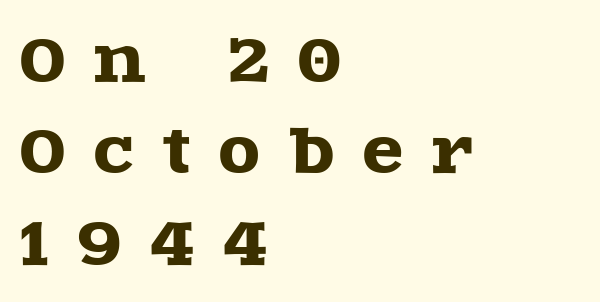
{"serif": "yes", "italic": "no", "width": "wide", "x_height": "large", "monospaced": "no", "underline": "no", "align": "left", "line_spacing": "normal", "line_spacing_ratio": 1.55, "letter_spacing": "wide", "letter_spacing_em": 0.5, "glyph_px": 59}
